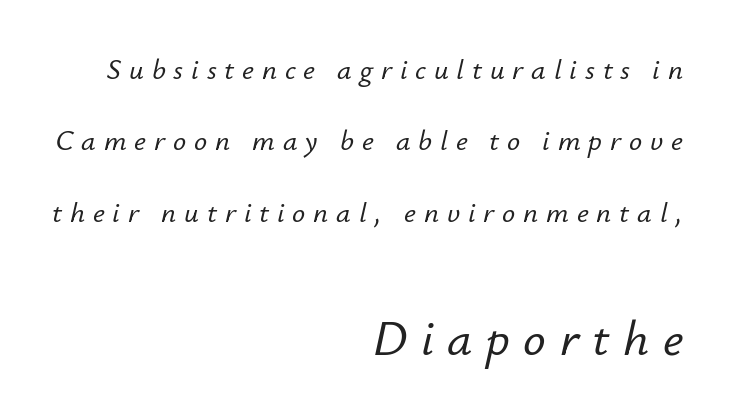
Q: Is the text italic (slanted)? A: Yes, it leans right by about 12 degrees.
Q: Is the text underlined? A: No.
Q: How is the paragraph aligned? A: Right-aligned.
Q: Is the spacing between letters normal or unusually wide? A: Unusually wide.
Q: Is the spacing between lines tight, normal or loose? A: Loose.
Q: Which block of text is set in a larger size, the first (top) or the second (bottom)? A: The second (bottom) one.
Q: Width (condensed, normal, or wide)? A: Normal.
Q: Stroke contrast? A: Low.
Q: x-height? A: Small.
Q: Monospaced? A: No.
